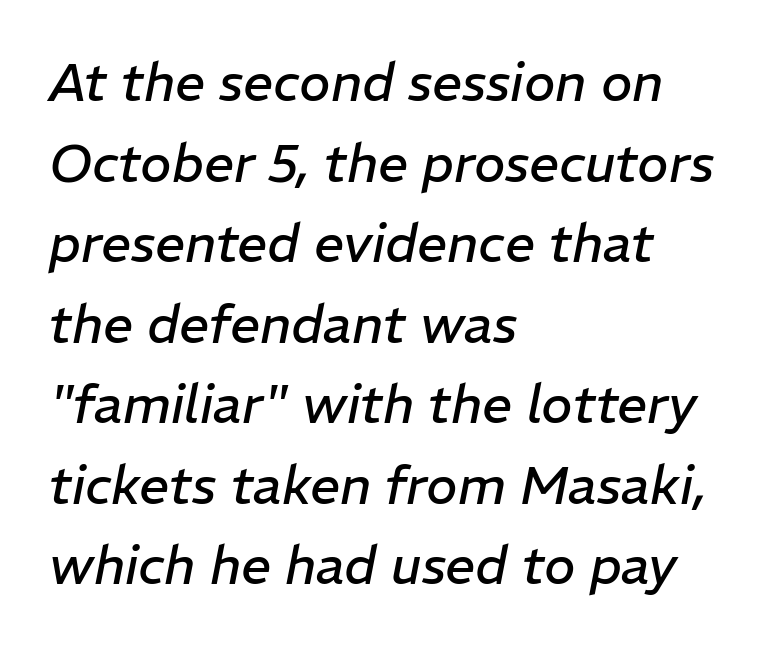
Q: Is the text bold? A: No.
Q: Is the text italic (slanted)? A: Yes, it leans right by about 11 degrees.
Q: Is the text underlined? A: No.
Q: How is the paragraph aligned? A: Left-aligned.
Q: Is the spacing between letters normal or unusually wide? A: Normal.
Q: Is the spacing between lines tight, normal or loose? A: Normal.
Q: Width (condensed, normal, or wide)? A: Normal.
Q: Stroke contrast? A: Low.
Q: x-height? A: Medium.
Q: Monospaced? A: No.
